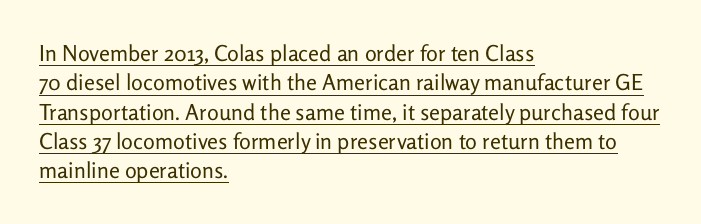
Vertical strokes here are truly vertical. Underline: present. The ragged edge is on the right, which tells us the setting is flush left. The passage shown is not bold in any degree. Spacing between characters is what you'd get straight out of the box. The lines sit at an ordinary, default distance from one another.
